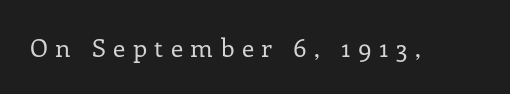
Observe the wide spacing: letters keep a clear distance from each other. Do the letters lean? They stand straight. Only glyphs here, with clear space below each row. Weight: not bold — regular or lighter.
